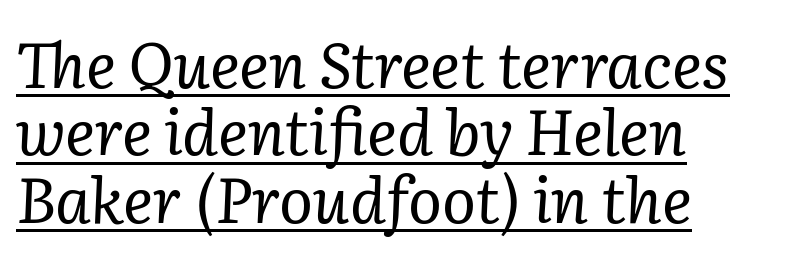
Think of a printed novel: that variable character pitch is what you see here. Nothing unusual about the tracking: characters are spaced as the font intends. Notice how the stems are inclined rather than vertical — that's the hallmark of italics. The letters carry serifs — small finishing strokes at the ends of their stems. Stroke thickness stays within the range of a standard reading face or lighter. In CSS terms this would be text-align: left.
